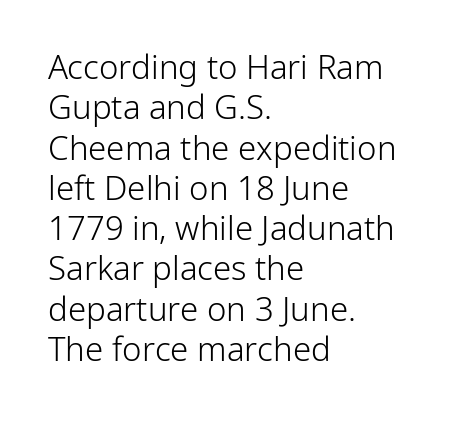
{"serif": "no", "italic": "no", "bold": "no", "weight": "light", "width": "normal", "stroke_contrast": "low", "x_height": "medium", "monospaced": "no", "underline": "no", "align": "left", "line_spacing_ratio": 1.22, "letter_spacing": "normal", "letter_spacing_em": 0.0, "glyph_px": 33}
